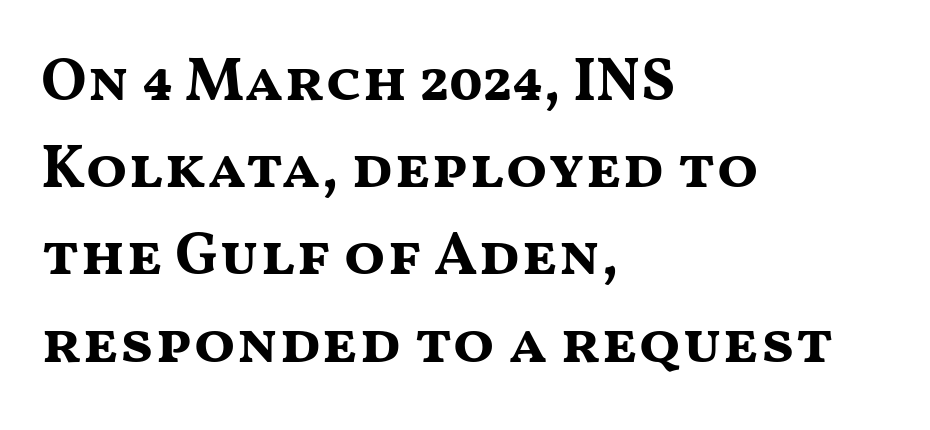
The type is set solid horizontally, with unmodified tracking. Varying glyph widths throughout — classic text-font behaviour. Vertically, the passage feels balanced, rows spaced as you'd expect. Casual observation: everything's shoved over to the left. No feet cap the strokes, marking this as sans-serif type. Quick note: not italic, upright.
